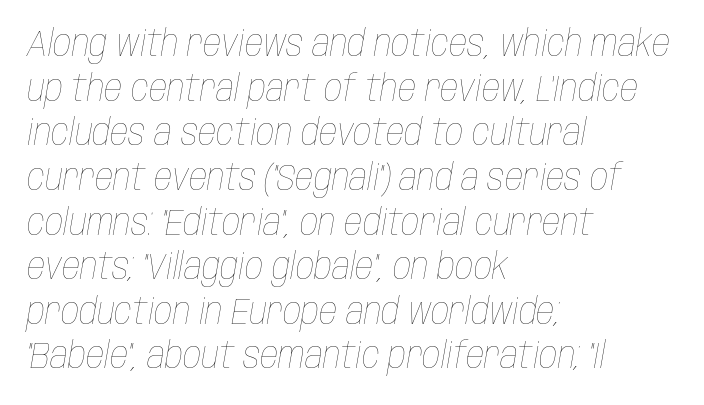
{"italic": "yes", "lean": "right", "slant_degrees": 10, "bold": "no", "weight": "thin", "width": "condensed", "stroke_contrast": "low", "x_height": "large", "monospaced": "no", "underline": "no", "align": "left", "line_spacing_ratio": 1.24, "letter_spacing": "normal", "letter_spacing_em": 0.0, "glyph_px": 36}
